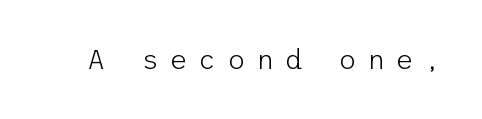
{"serif": "no", "italic": "no", "bold": "no", "weight": "light", "width": "normal", "stroke_contrast": "low", "x_height": "medium", "underline": "no", "letter_spacing": "wide", "letter_spacing_em": 0.38, "glyph_px": 28}
